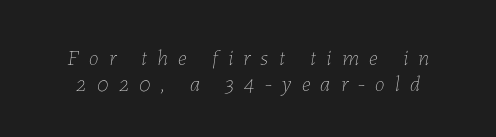
{"italic": "yes", "lean": "right", "slant_degrees": 7, "bold": "no", "underline": "no", "line_spacing_ratio": 1.16, "letter_spacing": "wide", "letter_spacing_em": 0.47, "glyph_px": 22}
